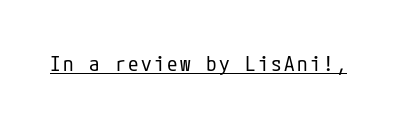
No extra ink here — the face is not bold. The rendered words wear a rule along their underside. Quick note: not italic, upright.
